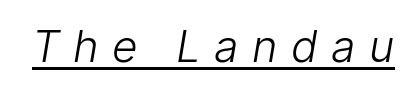
The image shows 44 px light sans-serif type; set unusually wide letter spacing (+0.3 em), underlined; low stroke contrast and a medium x-height.
